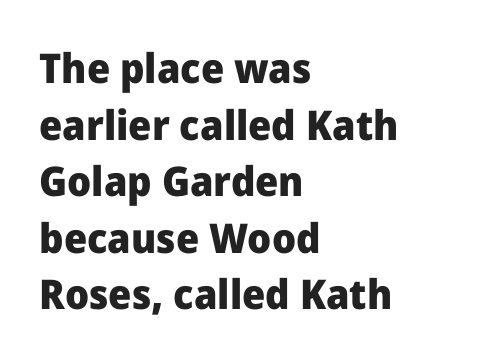
The space between consecutive lines is moderate. A clean baseline with only descenders dipping below it. Regarding serifs, this sample does without them. The letters stand upright; this is a roman face. The rendering uses natural spacing where letterforms have individual widths.
